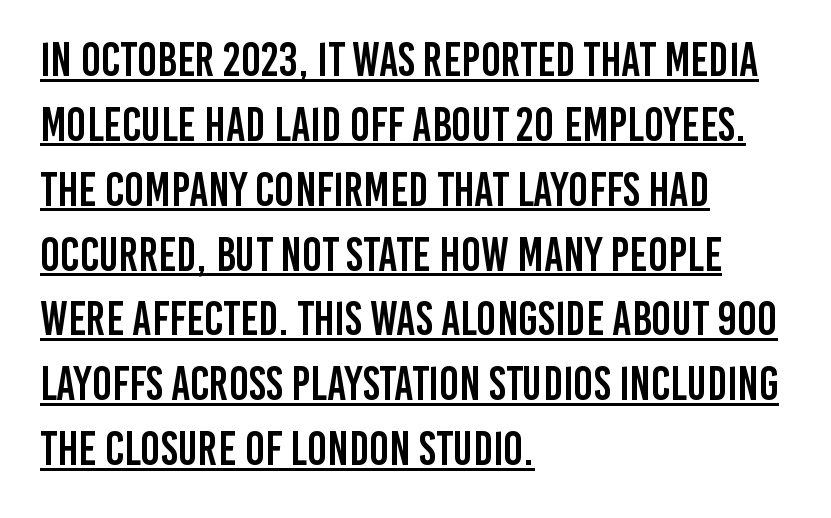
The image shows 47 px condensed sans-serif type, upright; set left-aligned, normal line spacing (1.38x), normal letter spacing, underlined; low stroke contrast and a large x-height.
